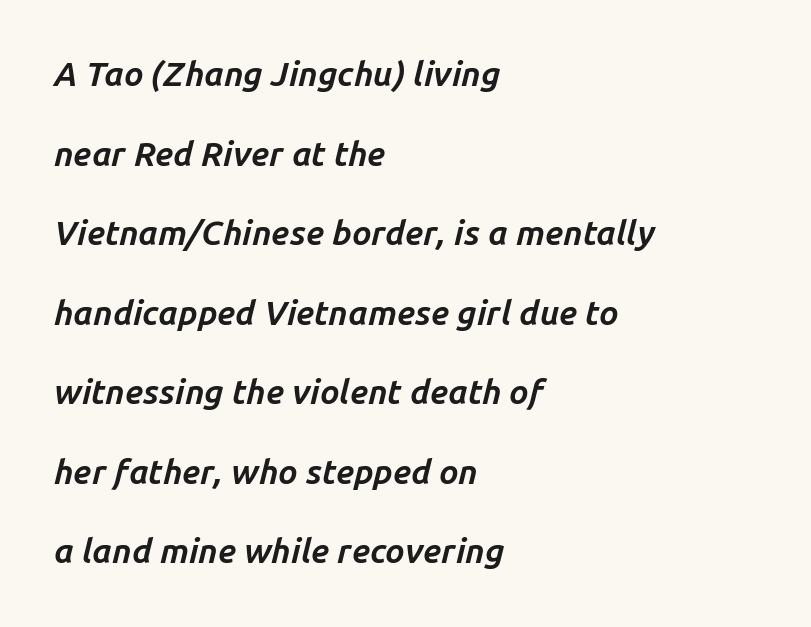
{"italic": "yes", "lean": "right", "slant_degrees": 14, "bold": "yes", "weight": "bold", "width": "normal", "stroke_contrast": "low", "x_height": "medium", "monospaced": "no", "underline": "no", "align": "left", "line_spacing": "loose", "line_spacing_ratio": 2.34, "letter_spacing": "normal", "letter_spacing_em": 0.0, "glyph_px": 34}
